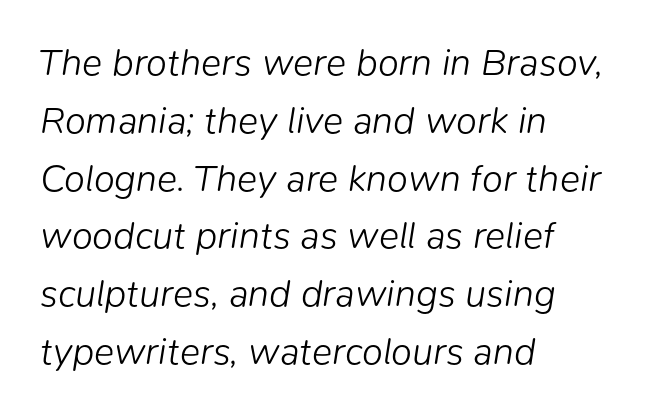
The rendering keeps characters at their native spacing. The lines in this sample share a left origin and differ only in where they stop. The specimen omits any rule beneath the text block's lines. Note the varied advance widths — an 'i' is clearly narrower than an 'm'. Summary of vertical rhythm: regular, with standard interline spacing. The lettering tilts uniformly, giving the passage an italic look.
